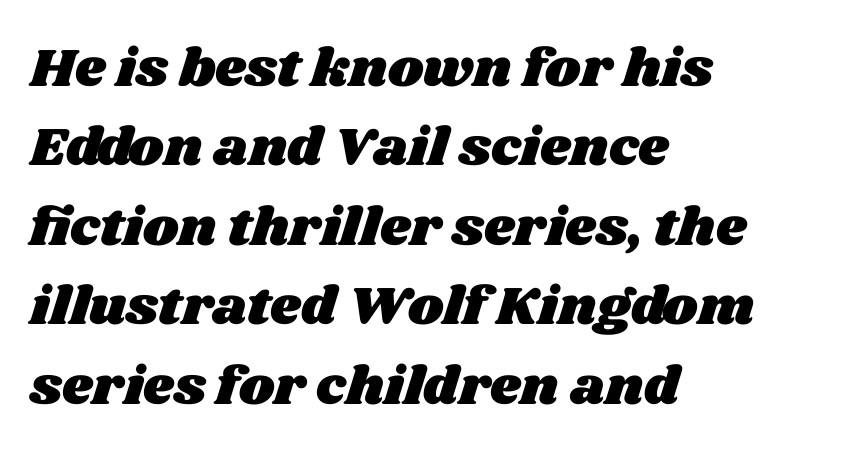
Q: Is the text underlined? A: No.
Q: How is the paragraph aligned? A: Left-aligned.
Q: Is the spacing between letters normal or unusually wide? A: Normal.
Q: Is the spacing between lines tight, normal or loose? A: Normal.
Q: Width (condensed, normal, or wide)? A: Wide.
Q: Stroke contrast? A: Medium.
Q: x-height? A: Large.
Q: Monospaced? A: No.
